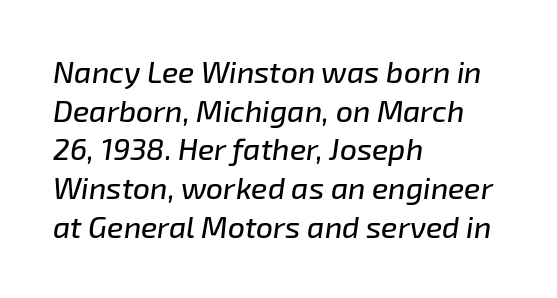
{"italic": "yes", "lean": "right", "slant_degrees": 8, "width": "normal", "stroke_contrast": "low", "x_height": "medium", "monospaced": "no", "underline": "no", "align": "left", "line_spacing": "normal", "line_spacing_ratio": 1.29, "letter_spacing": "normal", "letter_spacing_em": 0.0, "glyph_px": 30}
